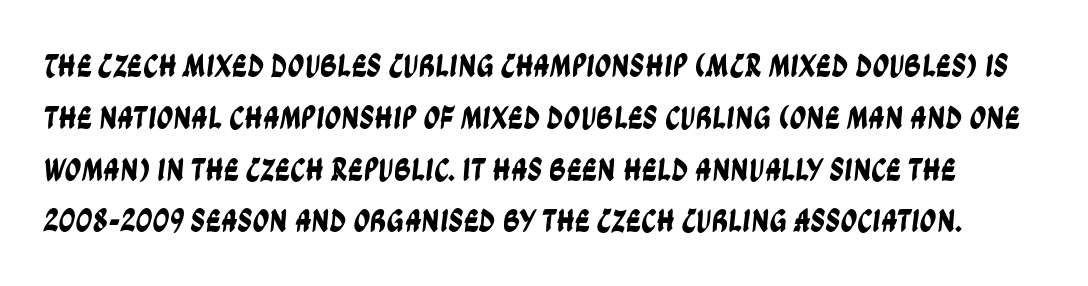
The rendering uses a moderate line-height, typical for paragraphs. You can tell from the bare stems that sans-serif type was used. Words float on clear page, feet unadorned. Proportional: the letters do not fall into vertical columns.
